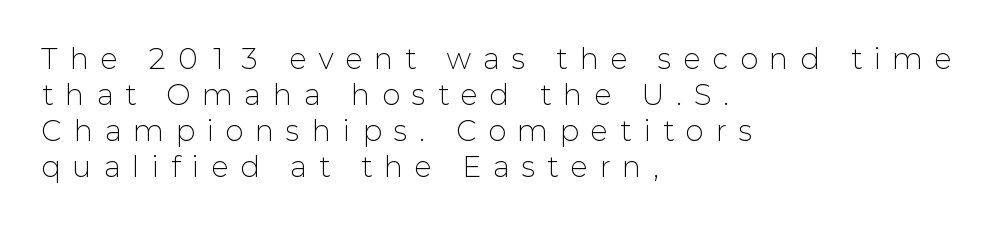
Descenders hang freely into open space. Stems here are at most as thick as an everyday book face. If you drew a line through each stem, it would be perfectly vertical. Each line starts at the same left margin while the right side varies. Evenly set lines give the paragraph a standard silhouette.
